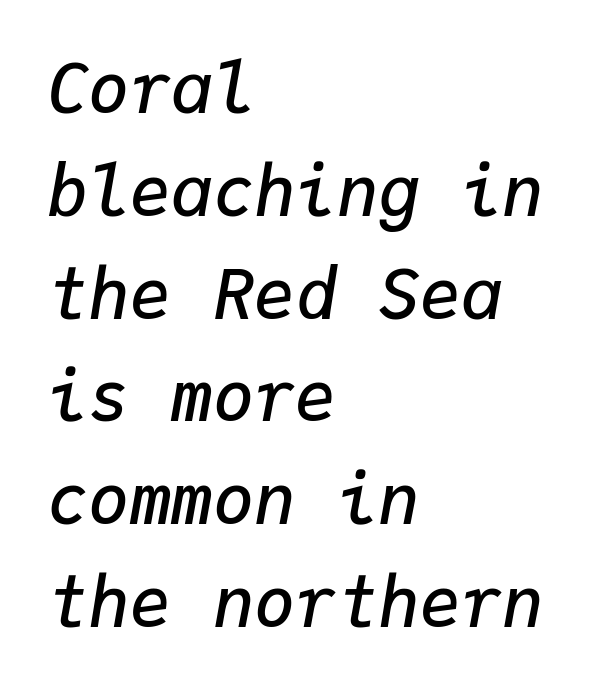
Q: Is the text bold? A: Semi-bold.
Q: Is the text italic (slanted)? A: Yes, it leans right by about 9 degrees.
Q: Is the text underlined? A: No.
Q: How is the paragraph aligned? A: Left-aligned.
Q: Is the spacing between letters normal or unusually wide? A: Normal.
Q: Is the spacing between lines tight, normal or loose? A: Normal.
Q: Width (condensed, normal, or wide)? A: Normal.
Q: Stroke contrast? A: Low.
Q: x-height? A: Medium.
Q: Monospaced? A: Yes.
